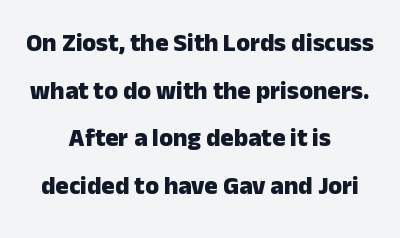
Q: Is the text bold? A: Yes.
Q: Is the text italic (slanted)? A: No, it is upright.
Q: Is the text underlined? A: No.
Q: How is the paragraph aligned? A: Centered.
Q: Is the spacing between letters normal or unusually wide? A: Normal.
Q: Is the spacing between lines tight, normal or loose? A: Loose.
